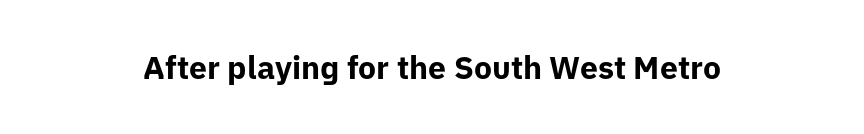
The image shows 32 px bold sans-serif type, upright; set centered, normal letter spacing, not underlined; low stroke contrast and a medium x-height.
